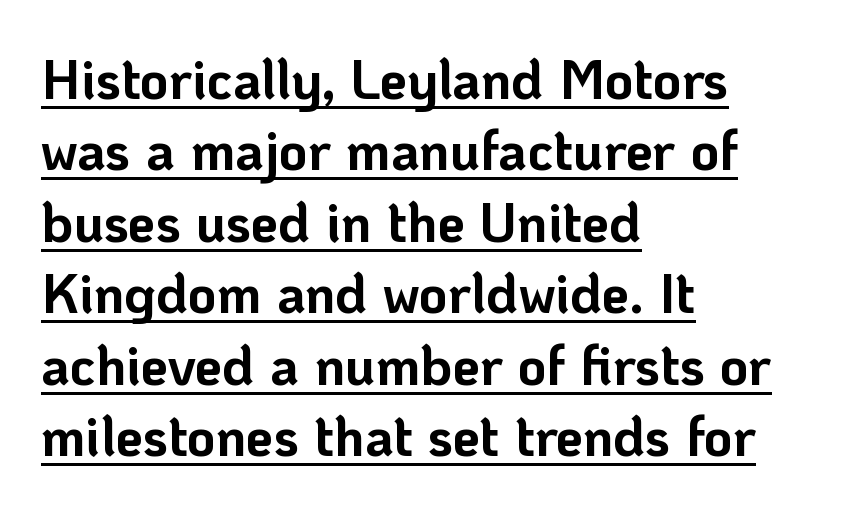
The image shows 55 px bold sans-serif type, upright; set left-aligned, normal line spacing (1.3x), normal letter spacing, underlined; low stroke contrast and a medium x-height.
